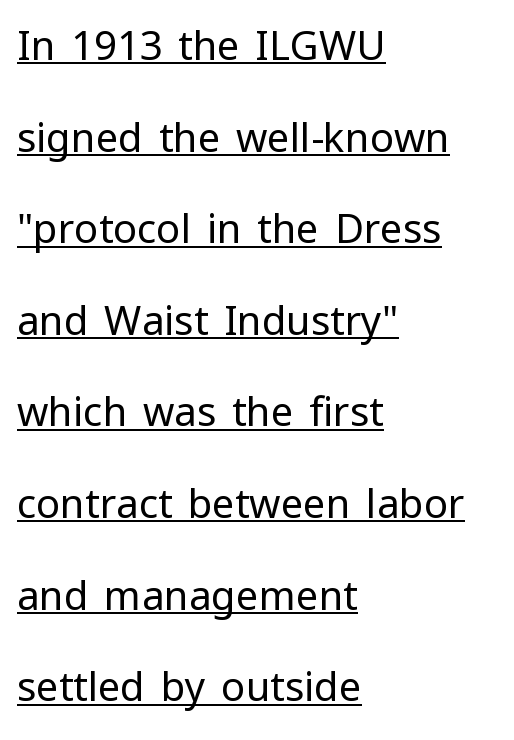
{"serif": "no", "italic": "no", "bold": "no", "weight": "regular", "width": "normal", "stroke_contrast": "low", "x_height": "medium", "monospaced": "no", "underline": "yes", "align": "left", "line_spacing": "loose", "line_spacing_ratio": 2.29, "letter_spacing": "normal", "letter_spacing_em": 0.0, "glyph_px": 40}
